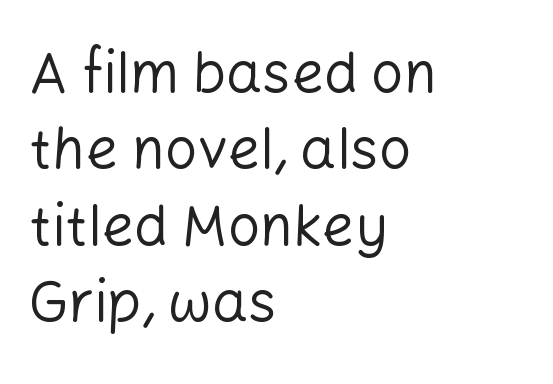
{"serif": "no", "italic": "no", "bold": "no", "weight": "regular", "width": "normal", "stroke_contrast": "low", "x_height": "medium", "monospaced": "no", "underline": "no", "align": "left", "line_spacing": "normal", "line_spacing_ratio": 1.34, "letter_spacing": "normal", "letter_spacing_em": 0.0, "glyph_px": 57}
